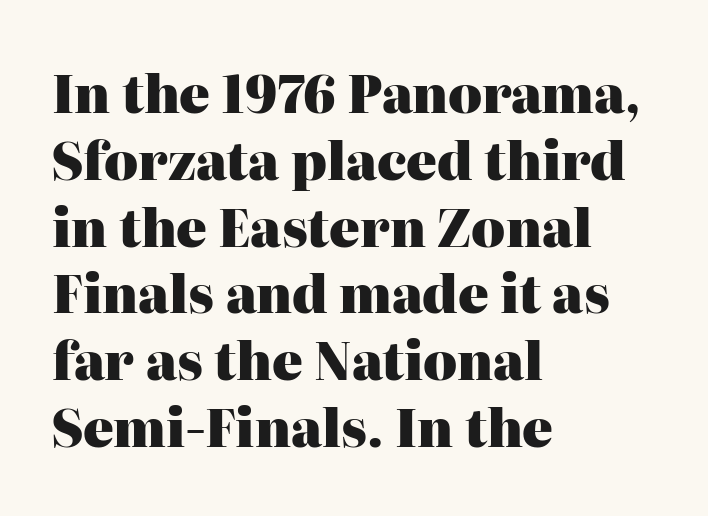
The image shows 51 px heavy serif type, upright; set left-aligned, normal line spacing (1.31x), normal letter spacing, not underlined; high stroke contrast and a medium x-height.
